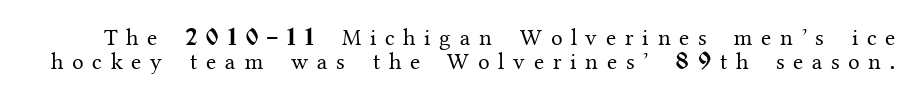
Q: Is the text bold? A: No.
Q: Is the text italic (slanted)? A: No, it is upright.
Q: Is the text underlined? A: No.
Q: Is the spacing between letters normal or unusually wide? A: Unusually wide.
Q: Is the spacing between lines tight, normal or loose? A: Tight.
